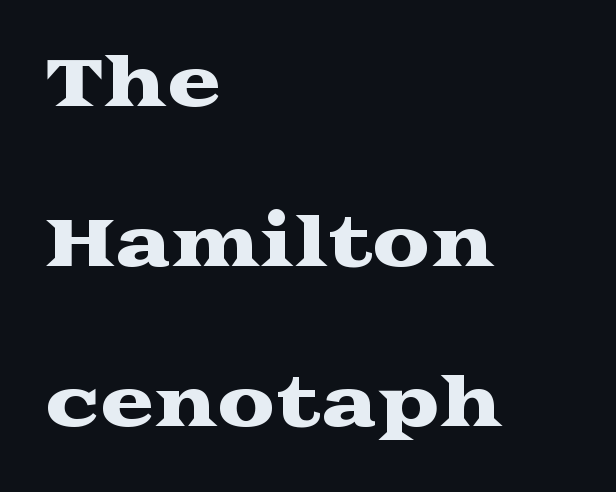
Q: Is the text italic (slanted)? A: No, it is upright.
Q: Is the typeface a serif or a sans-serif typeface? A: Serif.
Q: Is the text underlined? A: No.
Q: How is the paragraph aligned? A: Left-aligned.
Q: Is the spacing between letters normal or unusually wide? A: Normal.
Q: Is the spacing between lines tight, normal or loose? A: Loose.
Q: Width (condensed, normal, or wide)? A: Wide.
Q: Stroke contrast? A: Medium.
Q: x-height? A: Medium.
Q: Monospaced? A: No.
